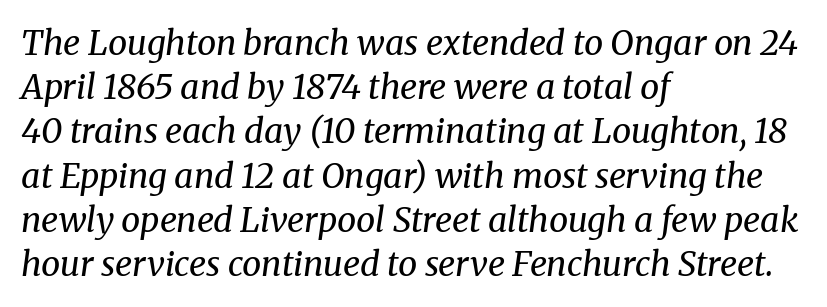
Q: Is the text bold? A: No.
Q: Is the text italic (slanted)? A: Yes, it leans right by about 8 degrees.
Q: Is the typeface a serif or a sans-serif typeface? A: Serif.
Q: Is the text underlined? A: No.
Q: How is the paragraph aligned? A: Left-aligned.
Q: Is the spacing between letters normal or unusually wide? A: Normal.
Q: Is the spacing between lines tight, normal or loose? A: Normal.
Q: Width (condensed, normal, or wide)? A: Normal.
Q: Stroke contrast? A: Medium.
Q: x-height? A: Medium.
Q: Monospaced? A: No.
